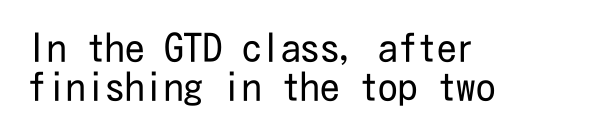
{"serif": "no", "italic": "no", "bold": "no", "weight": "regular", "width": "condensed", "stroke_contrast": "low", "x_height": "medium", "underline": "no", "align": "left", "line_spacing": "tight", "line_spacing_ratio": 0.99, "letter_spacing": "normal", "letter_spacing_em": 0.0, "glyph_px": 39}
